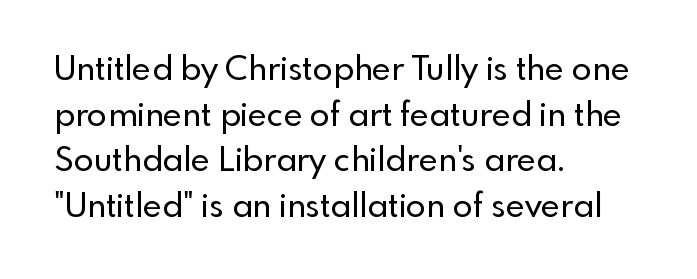
Q: Is the text italic (slanted)? A: No, it is upright.
Q: Is the typeface a serif or a sans-serif typeface? A: Sans-serif.
Q: Is the text underlined? A: No.
Q: How is the paragraph aligned? A: Left-aligned.
Q: Is the spacing between letters normal or unusually wide? A: Normal.
Q: Is the spacing between lines tight, normal or loose? A: Normal.
Q: Width (condensed, normal, or wide)? A: Normal.
Q: x-height? A: Small.
Q: Monospaced? A: No.
